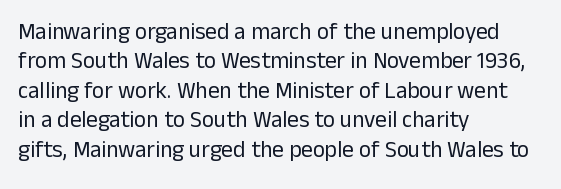
The image shows 23 px text type, upright; set left-aligned, normal line spacing (1.28x), normal letter spacing, not underlined.
